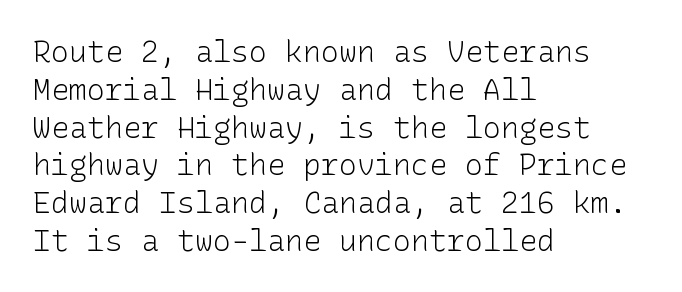
The image shows 30 px light sans-serif type, upright; set left-aligned, normal line spacing (1.26x), normal letter spacing, not underlined; low stroke contrast and a medium x-height.
